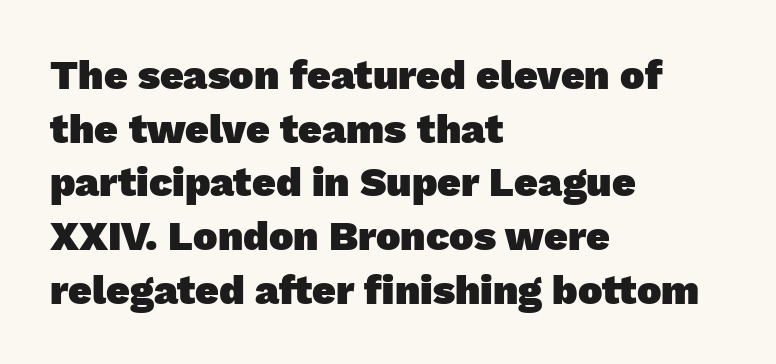
Q: Is the text bold? A: Yes.
Q: Is the typeface a serif or a sans-serif typeface? A: Sans-serif.
Q: Is the text underlined? A: No.
Q: How is the paragraph aligned? A: Left-aligned.
Q: Is the spacing between letters normal or unusually wide? A: Normal.
Q: Is the spacing between lines tight, normal or loose? A: Normal.
Q: Width (condensed, normal, or wide)? A: Normal.
Q: Stroke contrast? A: Low.
Q: x-height? A: Medium.
Q: Monospaced? A: No.
